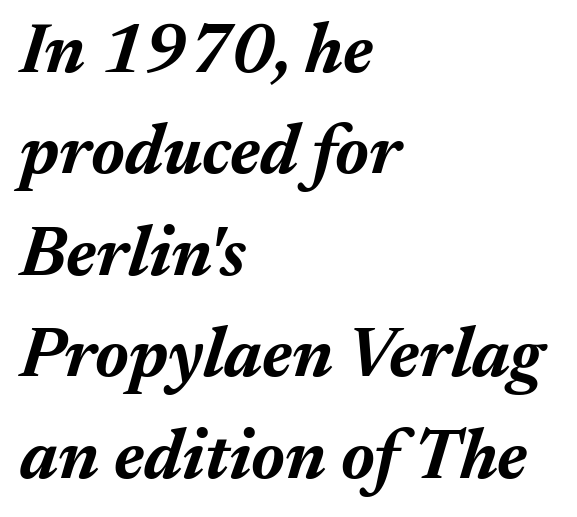
{"italic": "yes", "lean": "right", "slant_degrees": 17, "bold": "yes", "weight": "bold", "width": "normal", "stroke_contrast": "medium", "x_height": "medium", "monospaced": "no", "underline": "no", "align": "left", "line_spacing": "normal", "line_spacing_ratio": 1.45, "letter_spacing": "normal", "letter_spacing_em": 0.0, "glyph_px": 70}
